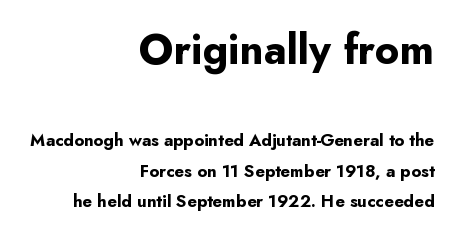
{"serif": "no", "italic": "no", "bold": "yes", "weight": "bold", "width": "normal", "stroke_contrast": "low", "x_height": "small", "monospaced": "no", "underline": "no", "align": "right", "line_spacing_ratio": 1.78, "letter_spacing": "normal", "letter_spacing_em": 0.0, "larger_block": "first", "size_ratio": 2.47, "glyph_px": 42}
